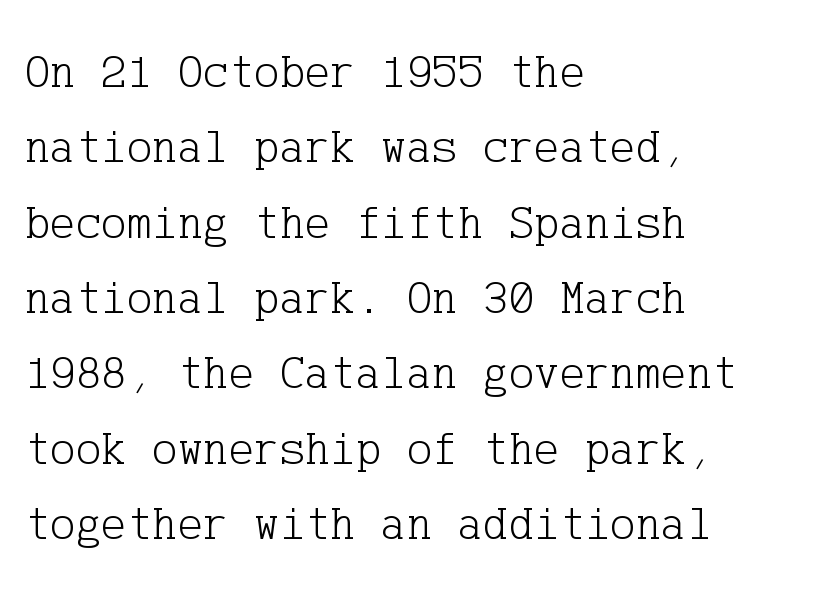
Q: Is the text bold? A: No.
Q: Is the text italic (slanted)? A: No, it is upright.
Q: Is the typeface a serif or a sans-serif typeface? A: Serif.
Q: Is the text underlined? A: No.
Q: How is the paragraph aligned? A: Left-aligned.
Q: Is the spacing between letters normal or unusually wide? A: Normal.
Q: Is the spacing between lines tight, normal or loose? A: Normal.
Q: Width (condensed, normal, or wide)? A: Normal.
Q: Stroke contrast? A: Low.
Q: x-height? A: Medium.
